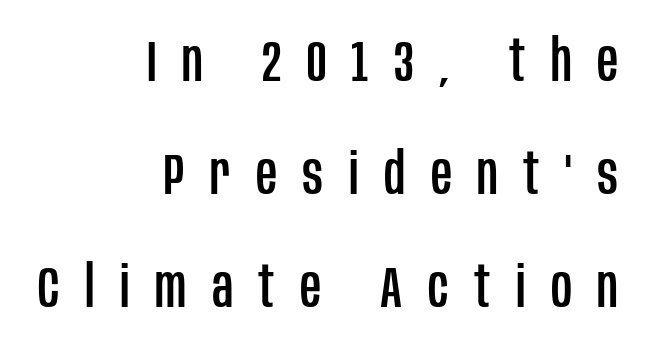
{"serif": "no", "italic": "no", "width": "condensed", "stroke_contrast": "low", "x_height": "large", "monospaced": "no", "underline": "no", "align": "right", "line_spacing": "loose", "line_spacing_ratio": 1.95, "letter_spacing": "wide", "letter_spacing_em": 0.44, "glyph_px": 58}
